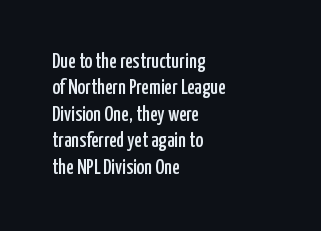
Is there much room between lines? A standard amount, neither cramped nor airy. The line texture is even and compact thanks to regular tracking. In terms of posture, this sample is upright. The paragraph has a hard left edge and a soft right edge. The strip under each line holds only bare page.
